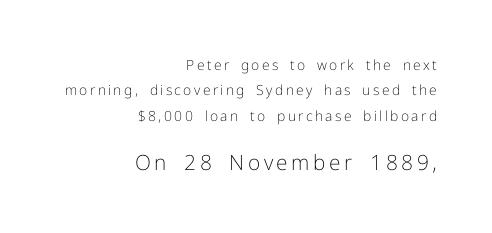
Italic: no, the glyphs are upright roman. Ink coverage per letter is moderate at most. The lower block of text is set noticeably larger than the block above it. The glyphs are unaccompanied by any horizontal stroke below them. The ragged edge is on the left, which tells us the setting is flush right.
